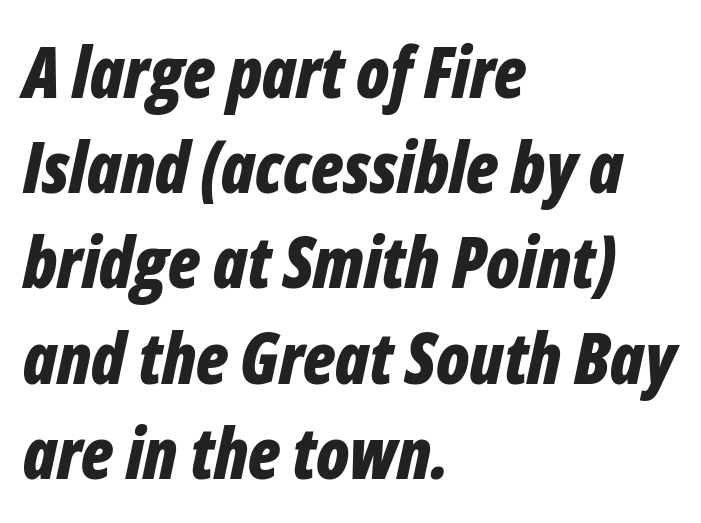
Do the characters align in a grid? No, the font is proportional. Every letter is thick-stroked: bold, no question. This sample is left-justified, so line endings fall wherever the words run out. Letter spacing: default.
